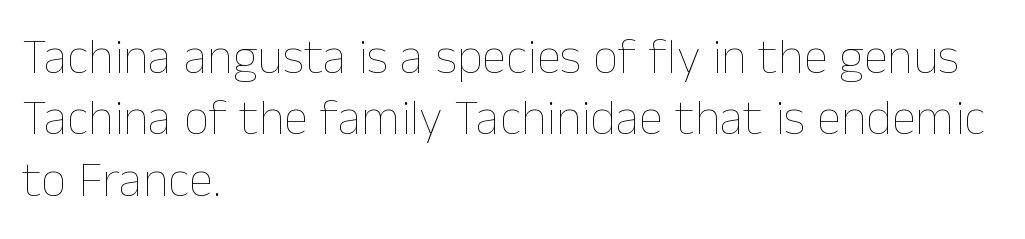
Q: Is the text bold? A: No.
Q: Is the text italic (slanted)? A: No, it is upright.
Q: Is the text underlined? A: No.
Q: How is the paragraph aligned? A: Left-aligned.
Q: Is the spacing between letters normal or unusually wide? A: Normal.
Q: Width (condensed, normal, or wide)? A: Normal.
Q: Stroke contrast? A: Low.
Q: x-height? A: Medium.
Q: Monospaced? A: No.
